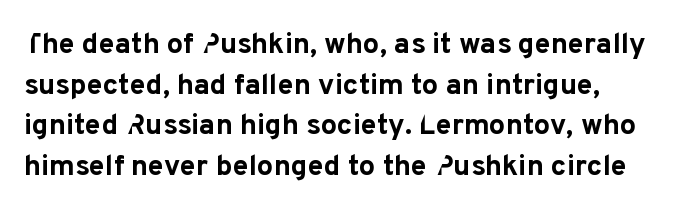
{"serif": "no", "italic": "no", "bold": "yes", "weight": "bold", "width": "normal", "stroke_contrast": "low", "x_height": "medium", "monospaced": "no", "underline": "no", "align": "left", "line_spacing": "normal", "line_spacing_ratio": 1.4, "letter_spacing": "normal", "letter_spacing_em": 0.0, "glyph_px": 29}
